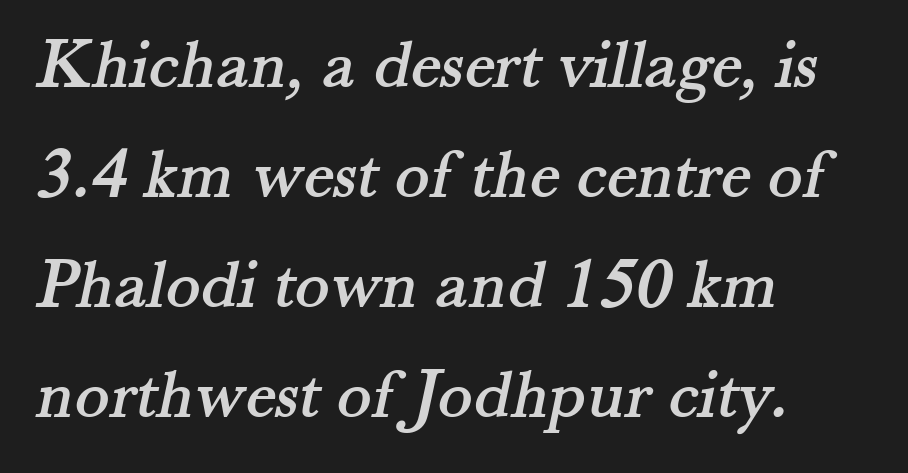
{"serif": "yes", "width": "normal", "stroke_contrast": "medium", "x_height": "small", "monospaced": "no", "underline": "no", "align": "left", "line_spacing": "normal", "line_spacing_ratio": 1.53, "letter_spacing": "normal", "letter_spacing_em": 0.0, "glyph_px": 72}
